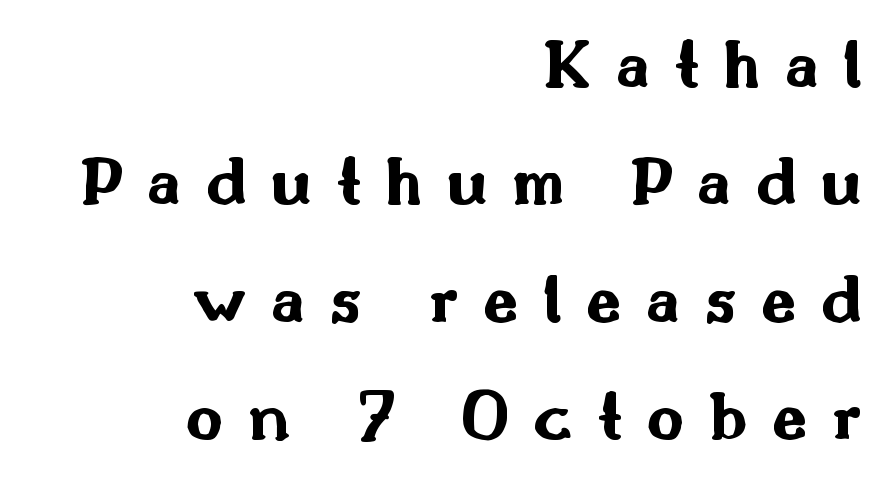
Q: Is the text bold? A: Yes.
Q: Is the text italic (slanted)? A: No, it is upright.
Q: Is the typeface a serif or a sans-serif typeface? A: Sans-serif.
Q: Is the text underlined? A: No.
Q: How is the paragraph aligned? A: Right-aligned.
Q: Is the spacing between letters normal or unusually wide? A: Unusually wide.
Q: Is the spacing between lines tight, normal or loose? A: Normal.
Q: Width (condensed, normal, or wide)? A: Wide.
Q: Stroke contrast? A: Medium.
Q: x-height? A: Small.
Q: Monospaced? A: No.
